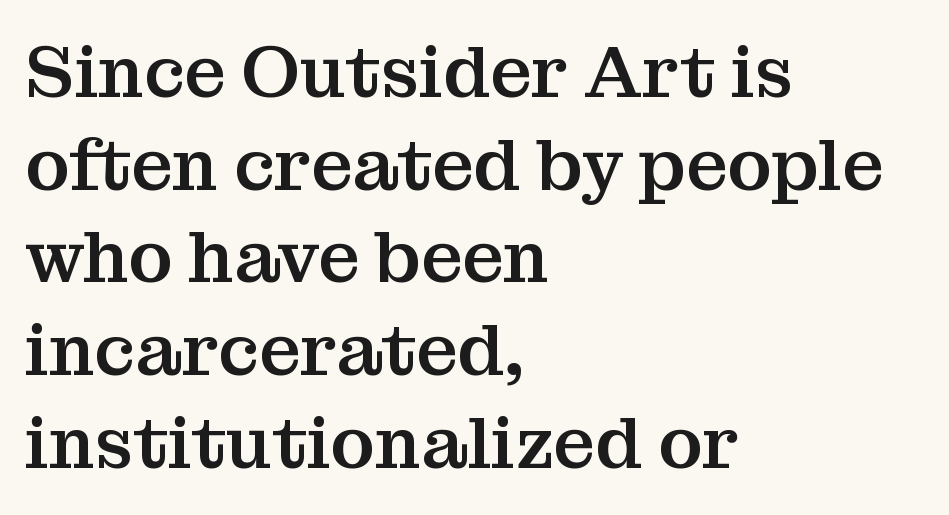
The image shows 73 px serif type, upright; set left-aligned, normal line spacing (1.27x), normal letter spacing, not underlined; medium stroke contrast and a medium x-height.
